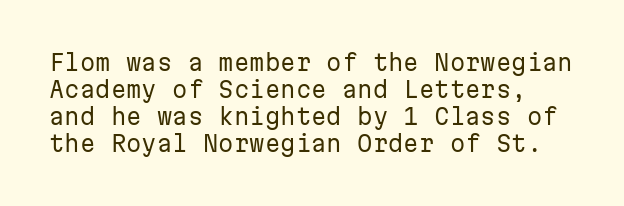
A quiet, ordinary-to-light weight characterises the typeface. A roman cut, with each character standing at attention. Default kerning and tracking; the words read as compact shapes. The string is rendered with underlining switched off.
